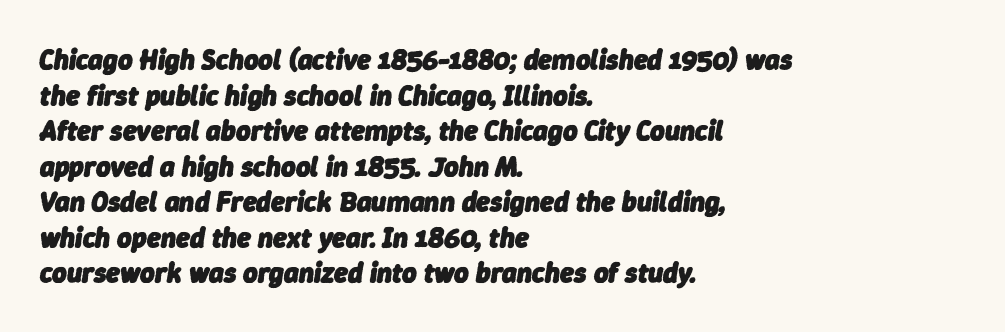
{"italic": "yes", "lean": "right", "slant_degrees": 9, "bold": "yes", "weight": "heavy", "width": "normal", "stroke_contrast": "low", "x_height": "medium", "monospaced": "no", "underline": "no", "align": "left", "line_spacing": "normal", "line_spacing_ratio": 1.27, "letter_spacing": "normal", "letter_spacing_em": 0.0, "glyph_px": 28}
